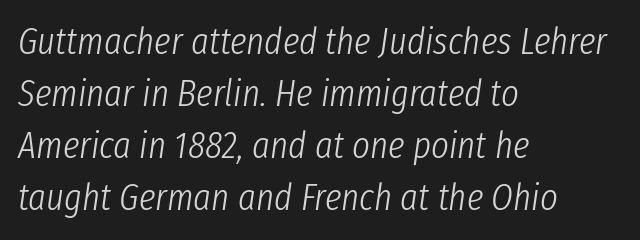
{"italic": "yes", "lean": "right", "slant_degrees": 8, "bold": "no", "weight": "light", "width": "condensed", "stroke_contrast": "low", "x_height": "medium", "monospaced": "no", "underline": "no", "align": "left", "line_spacing": "normal", "line_spacing_ratio": 1.37, "letter_spacing": "normal", "letter_spacing_em": 0.0, "glyph_px": 38}
